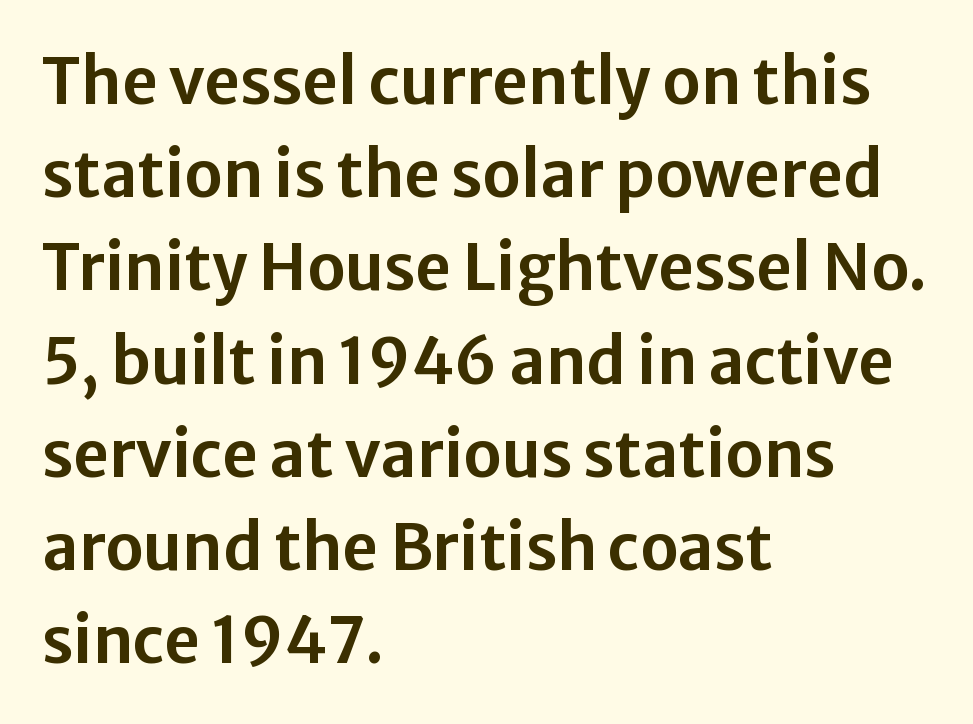
The image shows 63 px sans-serif type, upright; set left-aligned, normal line spacing (1.48x), normal letter spacing, not underlined; low stroke contrast and a medium x-height.
